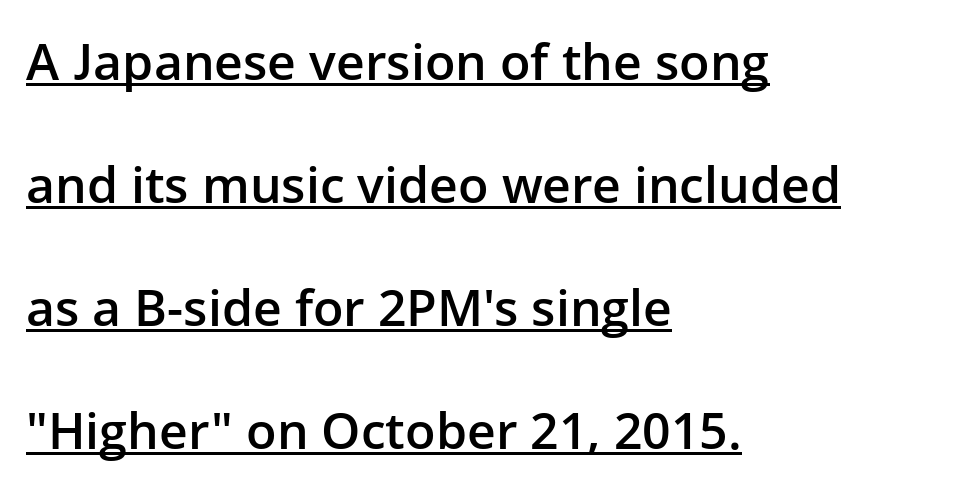
{"serif": "no", "italic": "no", "bold": "semi", "weight": "semibold", "width": "normal", "stroke_contrast": "low", "x_height": "medium", "monospaced": "no", "underline": "yes", "align": "left", "line_spacing": "loose", "line_spacing_ratio": 2.46, "letter_spacing": "normal", "letter_spacing_em": 0.0, "glyph_px": 50}
